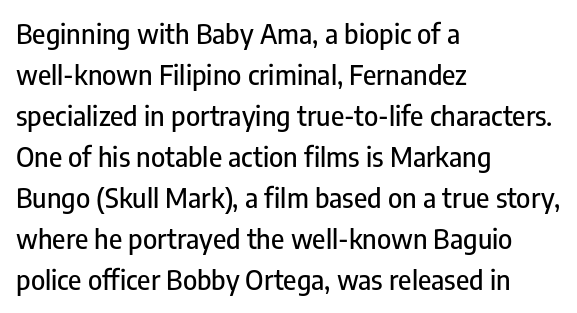
Q: Is the text italic (slanted)? A: No, it is upright.
Q: Is the text underlined? A: No.
Q: How is the paragraph aligned? A: Left-aligned.
Q: Is the spacing between letters normal or unusually wide? A: Normal.
Q: Is the spacing between lines tight, normal or loose? A: Normal.
